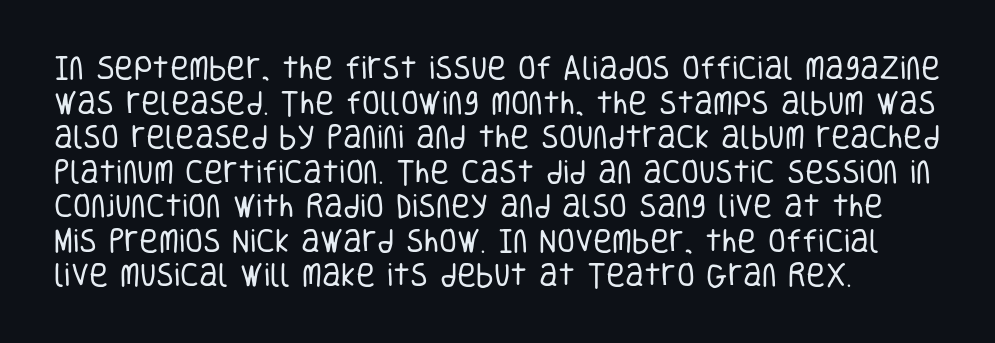
No chunkiness to these letters — they're not bold. A classic flush-left, rag-right setting is used for this passage. One glance says typical: line gaps are just what's usual. The letters sit at their default tracking, neither squeezed nor spread.
